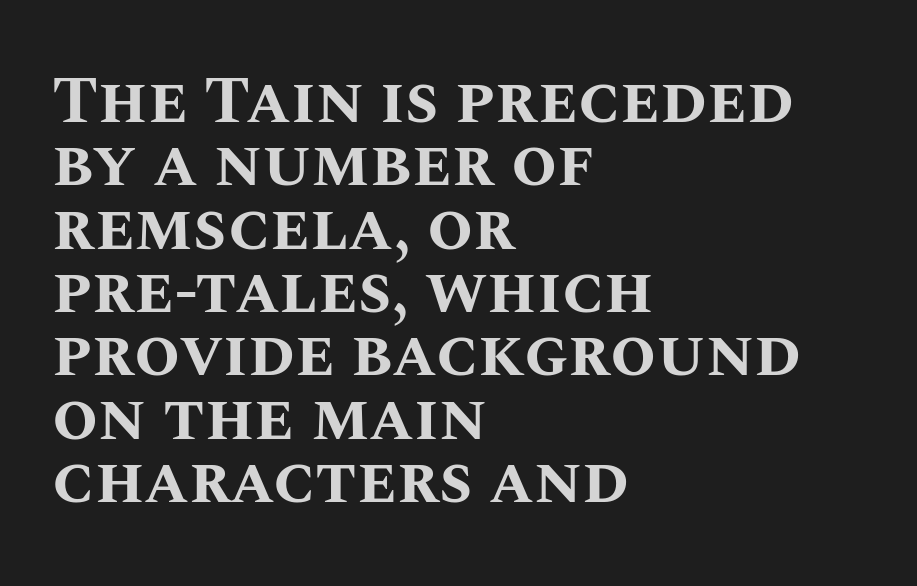
The image shows 66 px bold type, upright; set left-aligned, tight line spacing (0.96x), normal letter spacing, not underlined; medium stroke contrast and a large x-height.
